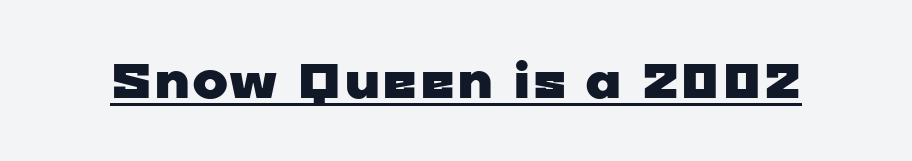
Q: Is the typeface a serif or a sans-serif typeface? A: Sans-serif.
Q: Is the text underlined? A: Yes.
Q: Is the spacing between letters normal or unusually wide? A: Normal.
Q: Width (condensed, normal, or wide)? A: Wide.
Q: Stroke contrast? A: Low.
Q: x-height? A: Medium.
Q: Monospaced? A: No.
